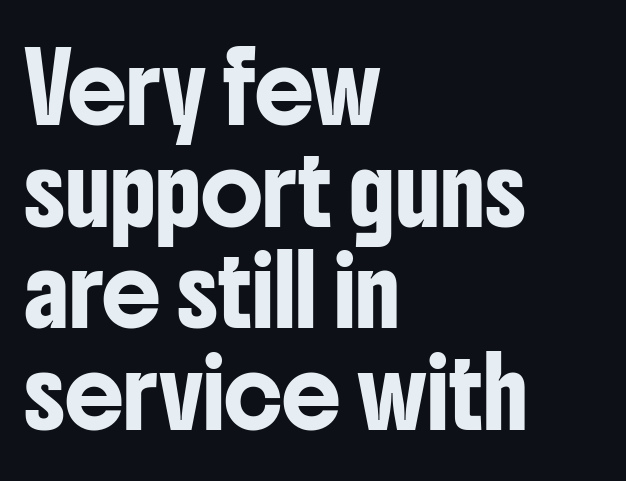
Is this a fixed-width face? No — the glyphs have proportional, varying widths. When letters stand straight like this, we call the style roman or upright. Students, note that the glyphs here touch the page at normal intervals. Baseline-to-baseline distance is the conventional proportion of letter height. The characters display no serif detailing; their extremities are plain. A clean baseline with only descenders dipping below it.
